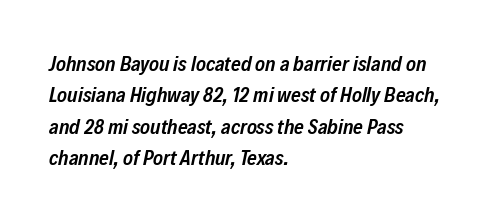
{"italic": "yes", "lean": "right", "slant_degrees": 12, "bold": "semi", "underline": "no", "align": "left", "line_spacing": "normal", "line_spacing_ratio": 1.49, "letter_spacing": "normal", "letter_spacing_em": 0.0, "glyph_px": 21}
